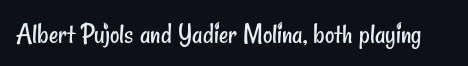
Q: Is the text bold? A: No.
Q: Is the typeface a serif or a sans-serif typeface? A: Sans-serif.
Q: Is the text underlined? A: No.
Q: Is the spacing between letters normal or unusually wide? A: Normal.
Q: Width (condensed, normal, or wide)? A: Condensed.
Q: Stroke contrast? A: Low.
Q: x-height? A: Small.
Q: Monospaced? A: No.
